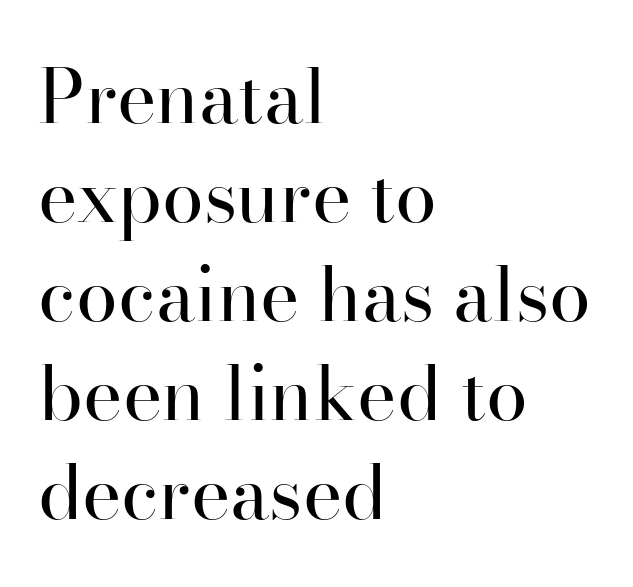
Looks like regular typesetting: each glyph gets only the width it needs. Whoever set this chose a conventional vertical rhythm. The specimen omits any rule beneath the text block's lines. In terms of posture, this sample is upright. No letter is thick-stroked: the sample isn't bold.
